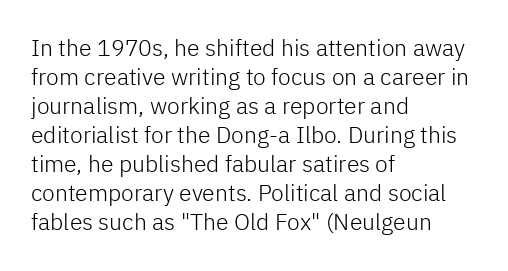
{"italic": "no", "bold": "no", "underline": "no", "align": "left", "line_spacing": "normal", "line_spacing_ratio": 1.26, "letter_spacing": "normal", "letter_spacing_em": 0.0, "glyph_px": 23}
